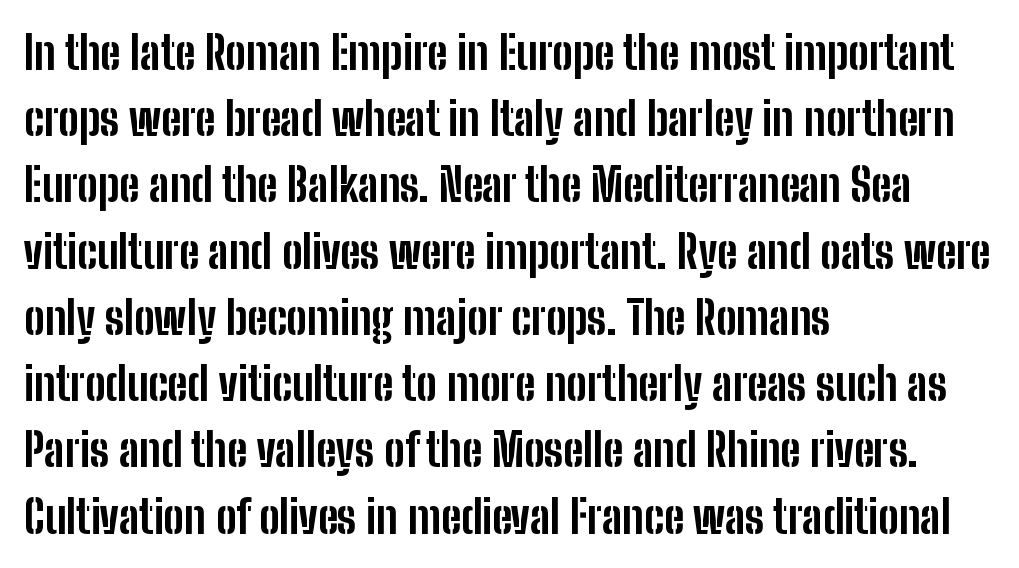
The image shows 46 px bold, condensed sans-serif type, upright; set left-aligned, normal line spacing (1.44x), normal letter spacing, not underlined; low stroke contrast and a medium x-height.
